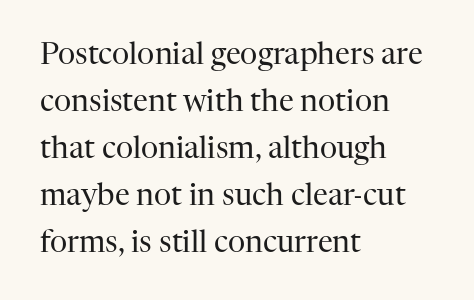
The image shows 30 px regular-weight serif type, upright; set left-aligned, normal line spacing (1.57x), normal letter spacing, not underlined; high stroke contrast and a medium x-height.
